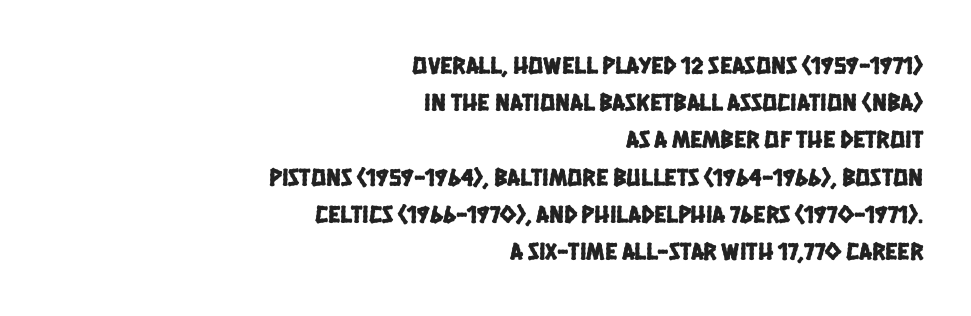
The image shows 25 px text type; set right-aligned, normal line spacing (1.49x), normal letter spacing, not underlined.
